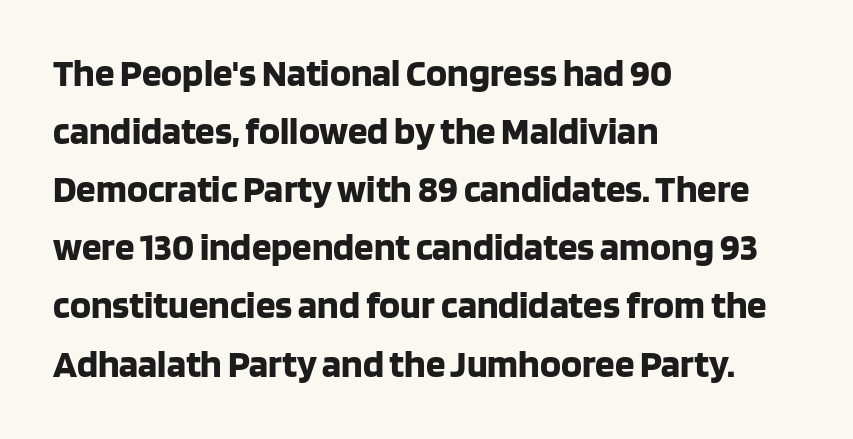
The image shows 39 px bold sans-serif type, upright; set left-aligned, normal line spacing (1.49x), normal letter spacing, not underlined; low stroke contrast and a large x-height.
